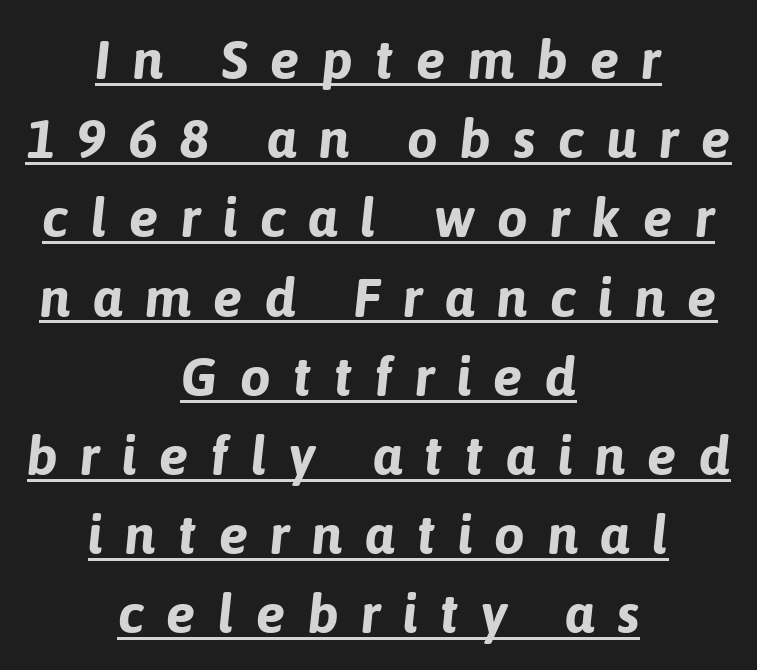
The leading is moderate, giving the passage an even texture. Pretty heavy lettering here — definitely bold. Beneath each row of characters lies a ruled line. These lines are rendered in a variable-pitch font.
